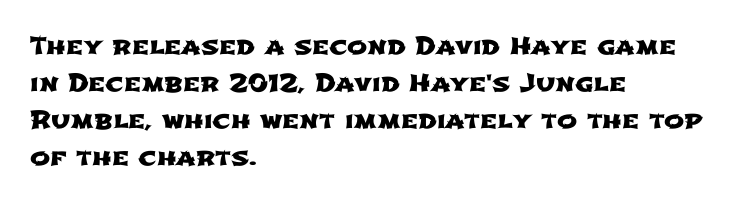
The space beneath each line is pristine and unruled. Nobody touched the tracking dial on this one. One-word summary of the alignment: left. The vertical gap from one line to the next is medium.
